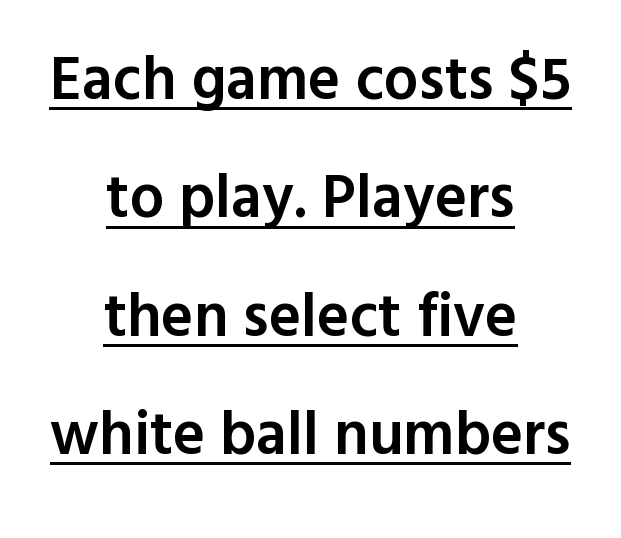
{"serif": "no", "italic": "no", "bold": "semi", "weight": "semibold", "width": "normal", "x_height": "medium", "monospaced": "no", "underline": "yes", "align": "center", "line_spacing": "loose", "line_spacing_ratio": 1.94, "letter_spacing": "normal", "letter_spacing_em": 0.0, "glyph_px": 61}
